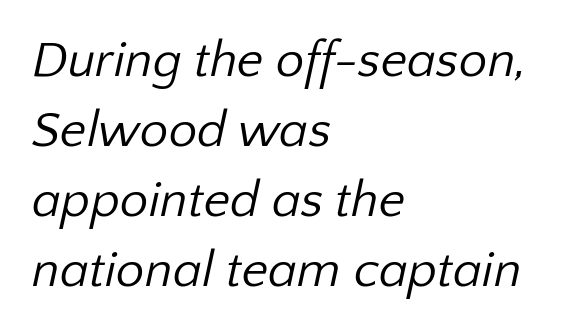
What kind of face is this? One without serifs — a sans. The face used here is proportionally spaced, like ordinary book or web type. Teacher's note: observe the even left margin — that is flush-left alignment. No word sits above an underline.
